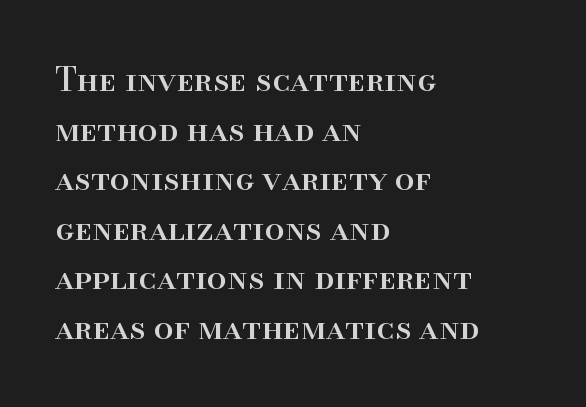
Does extra space separate the letters? No, they use regular spacing. In CSS terms this would be text-align: left. If you drew a line through each stem, it would be perfectly vertical. What's the leading like? Ordinary, nothing unusual. The designer went with a serif here, giving each stem small feet.
